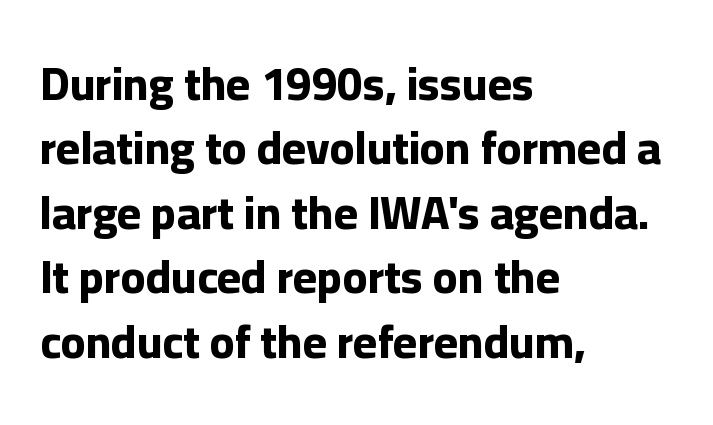
Q: Is the text bold? A: Yes.
Q: Is the text italic (slanted)? A: No, it is upright.
Q: Is the typeface a serif or a sans-serif typeface? A: Sans-serif.
Q: Is the text underlined? A: No.
Q: How is the paragraph aligned? A: Left-aligned.
Q: Is the spacing between letters normal or unusually wide? A: Normal.
Q: Is the spacing between lines tight, normal or loose? A: Normal.
Q: Width (condensed, normal, or wide)? A: Normal.
Q: Stroke contrast? A: Low.
Q: x-height? A: Medium.
Q: Monospaced? A: No.
